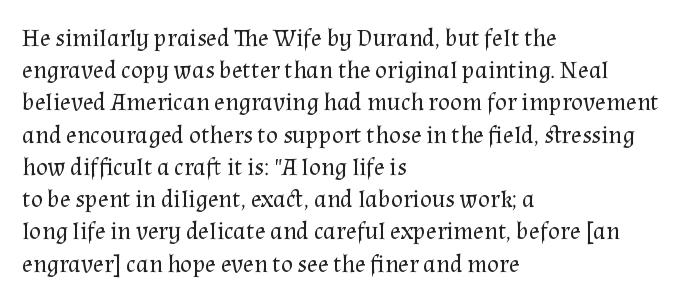
These lines keep a tight, regular rhythm from letter to letter. This sample is left-justified, so line endings fall wherever the words run out. The space between consecutive lines is moderate. Do the letters lean? They stand straight. The passage shown is not underscored anywhere. Stems and bowls with no extra thickness — not bold.
